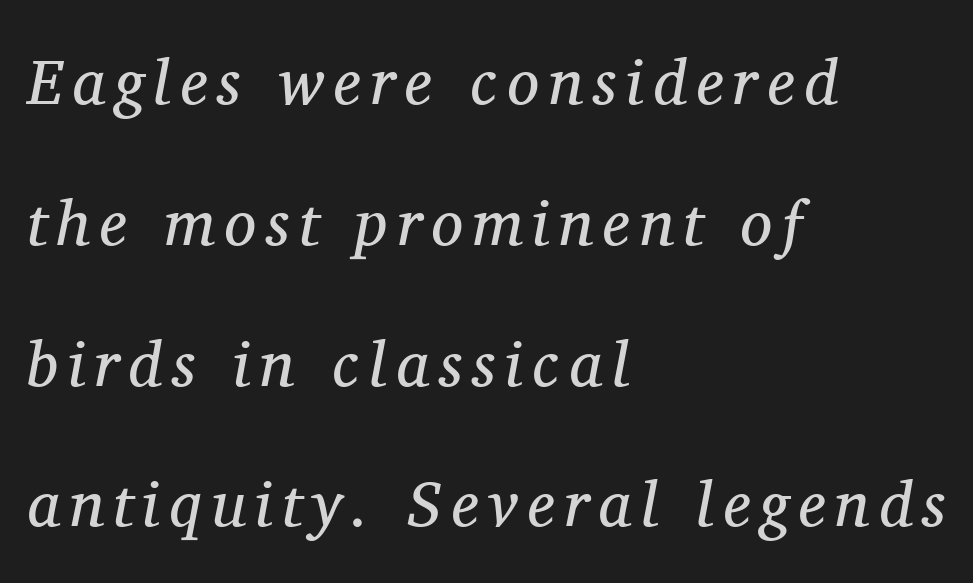
The gap between lines stays unmarked. The specimen reads as italic at a glance. Is this a fixed-width face? No — the glyphs have proportional, varying widths. These lines are composed in type with serifs. How would I describe the line gaps? Wide and relaxed.
